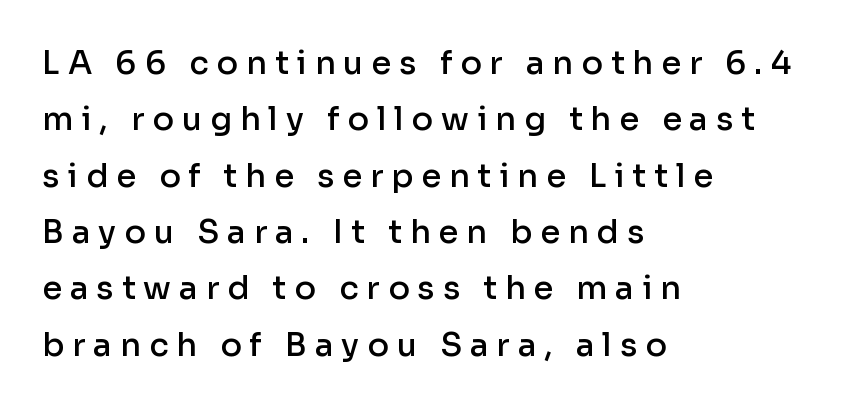
{"serif": "no", "italic": "no", "bold": "semi", "weight": "semibold", "width": "normal", "stroke_contrast": "low", "x_height": "medium", "monospaced": "no", "underline": "no", "align": "left", "line_spacing_ratio": 1.76, "letter_spacing": "wide", "letter_spacing_em": 0.25, "glyph_px": 32}
